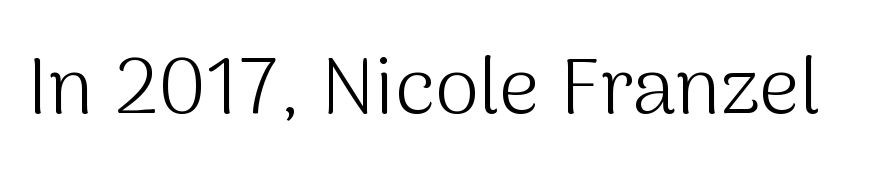
The image shows 80 px light sans-serif type, upright; set normal letter spacing, not underlined; medium stroke contrast and a medium x-height.
